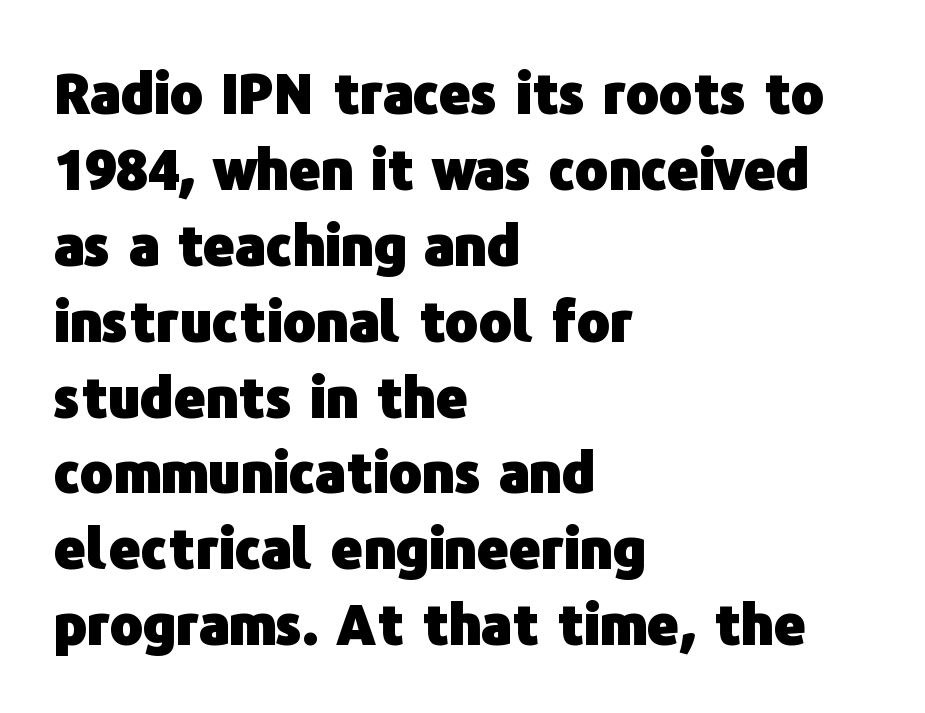
Q: Is the text bold? A: Yes.
Q: Is the text italic (slanted)? A: No, it is upright.
Q: Is the typeface a serif or a sans-serif typeface? A: Sans-serif.
Q: Is the text underlined? A: No.
Q: How is the paragraph aligned? A: Left-aligned.
Q: Is the spacing between letters normal or unusually wide? A: Normal.
Q: Is the spacing between lines tight, normal or loose? A: Normal.
Q: Width (condensed, normal, or wide)? A: Normal.
Q: Stroke contrast? A: Low.
Q: x-height? A: Medium.
Q: Monospaced? A: No.
